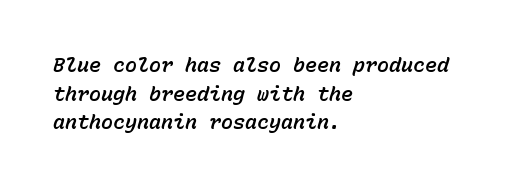
The designer left line spacing at the default. The space beneath each line is pristine and unruled. Horizontally, the lines are justified to the leading edge only. Students, note that the glyphs here touch the page at normal intervals. Slant detected: the letters are inclined.
